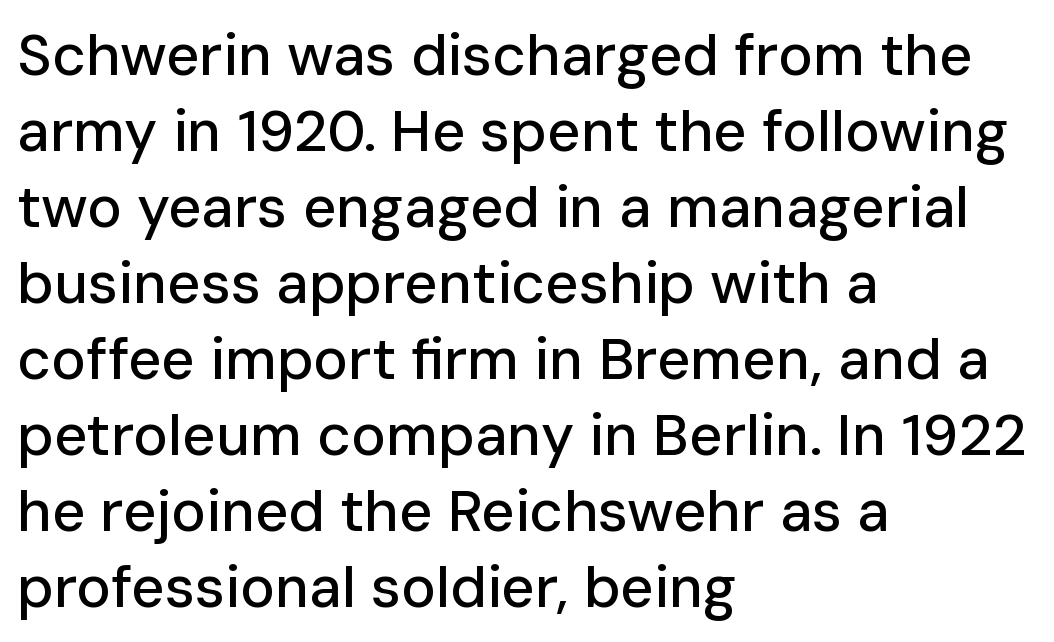
The letters stand straight up with perfectly vertical stems. Each row of text sits above clean, open space. A typesetter would call this proportional, since set widths differ per character. Is there much room between lines? A standard amount, neither cramped nor airy. Classification — sans serif. Which margin do the lines hug? The left one — the right edge is uneven.
